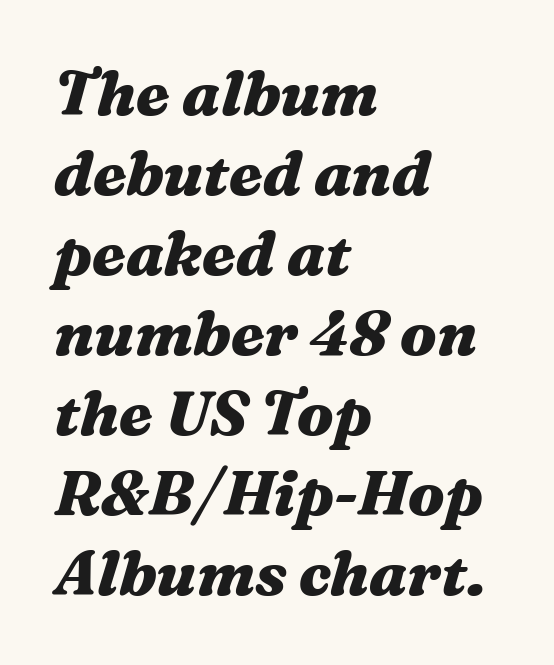
Q: Is the text bold? A: Yes.
Q: Is the text italic (slanted)? A: Yes, it leans right by about 16 degrees.
Q: Is the text underlined? A: No.
Q: How is the paragraph aligned? A: Left-aligned.
Q: Is the spacing between letters normal or unusually wide? A: Normal.
Q: Is the spacing between lines tight, normal or loose? A: Normal.
Q: Width (condensed, normal, or wide)? A: Wide.
Q: Stroke contrast? A: Medium.
Q: x-height? A: Medium.
Q: Monospaced? A: No.
